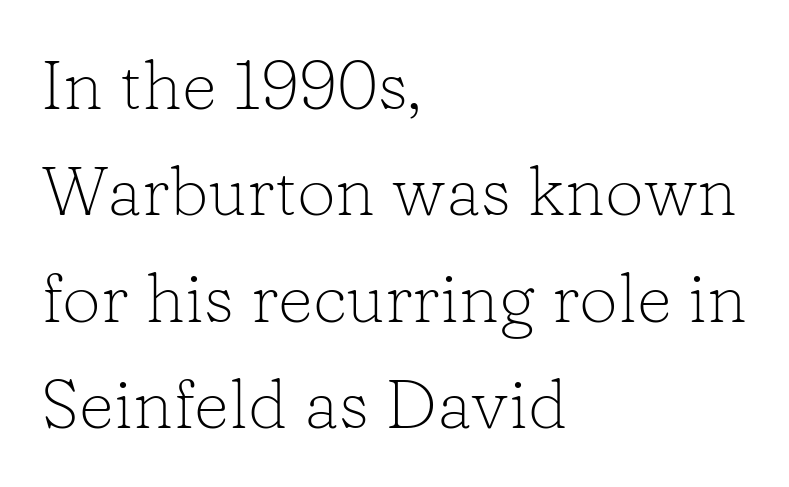
{"serif": "yes", "italic": "no", "bold": "no", "weight": "light", "width": "normal", "stroke_contrast": "low", "x_height": "medium", "monospaced": "no", "underline": "no", "align": "left", "line_spacing": "normal", "line_spacing_ratio": 1.54, "letter_spacing": "normal", "letter_spacing_em": 0.0, "glyph_px": 69}
